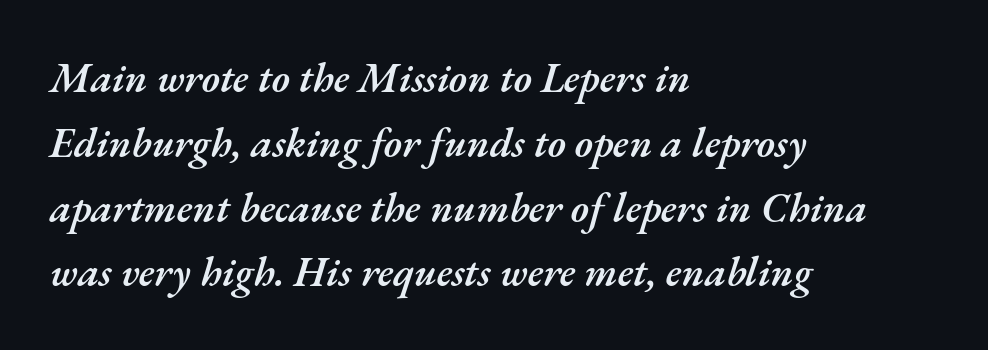
Here the glyphs are tracked normally, forming tight word shapes. Check under the words: just untouched page. Where is the straight margin? On the left. These lines carry some extra weight — a demibold, not a full bold. Is this a fixed-width face? No — the glyphs have proportional, varying widths. Normally led — the rows are evenly, conventionally spaced.
